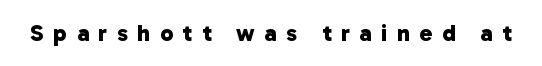
The image shows 24 px bold type; set unusually wide letter spacing (+0.39 em), not underlined.
